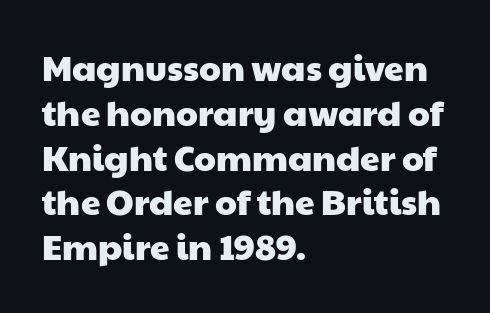
The image shows 35 px wide sans-serif type; set left-aligned, normal line spacing (1.28x), normal letter spacing, not underlined; low stroke contrast and a medium x-height.
